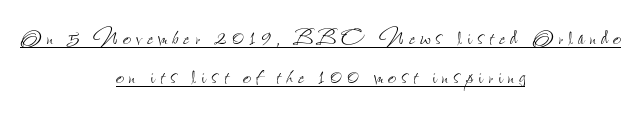
{"bold": "no", "weight": "thin", "width": "condensed", "stroke_contrast": "low", "x_height": "small", "monospaced": "no", "underline": "yes", "align": "center", "line_spacing": "normal", "line_spacing_ratio": 1.35, "glyph_px": 29}
